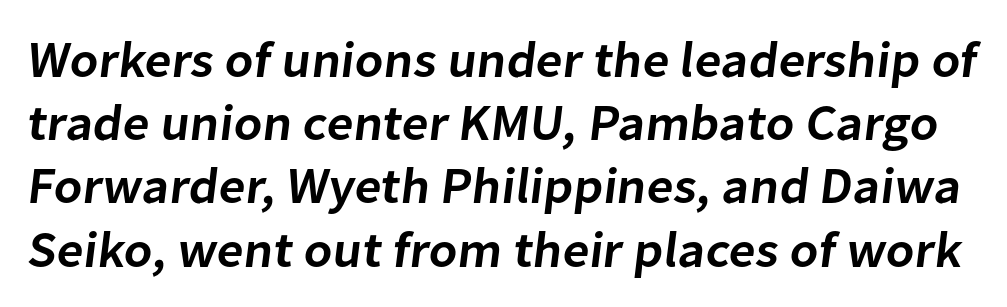
The image shows 51 px semibold sans-serif type; set line spacing 1.24x, normal letter spacing, not underlined; low stroke contrast and a medium x-height.
